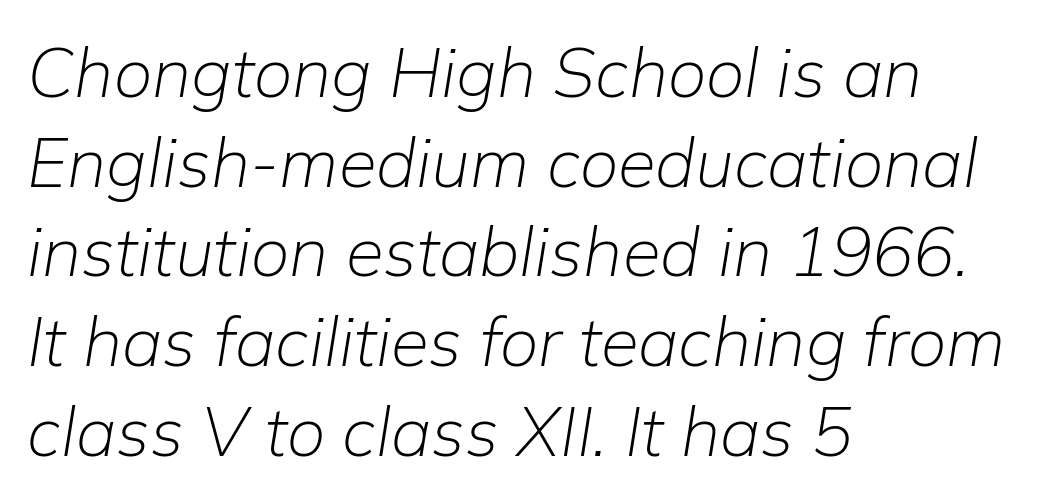
Style check: oblique. The setting favours the left margin, as ordinary paragraphs usually do. A bare baseline throughout the passage. Honestly, the row spacing looks completely unremarkable. The letters sit at their default tracking, neither squeezed nor spread.
